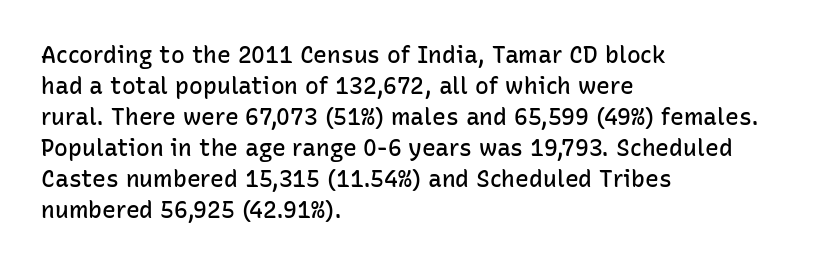
A bare baseline throughout the passage. The gaps between neighbouring characters are ordinary and unremarkable. These lines were composed using upright roman letters. Honestly, the row spacing looks completely unremarkable. In terms of weight, the rendering is demibold, just under bold. The typesetter chose a ragged-right arrangement here.
